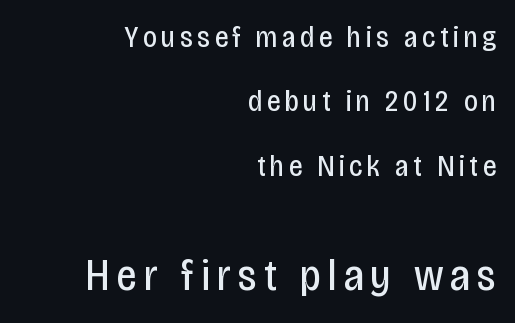
Q: Is the text bold? A: No.
Q: Is the text italic (slanted)? A: No, it is upright.
Q: Is the typeface a serif or a sans-serif typeface? A: Sans-serif.
Q: Is the text underlined? A: No.
Q: How is the paragraph aligned? A: Right-aligned.
Q: Is the spacing between lines tight, normal or loose? A: Loose.
Q: Which block of text is set in a larger size, the first (top) or the second (bottom)? A: The second (bottom) one.
Q: Width (condensed, normal, or wide)? A: Condensed.
Q: Stroke contrast? A: Low.
Q: x-height? A: Large.
Q: Monospaced? A: No.
